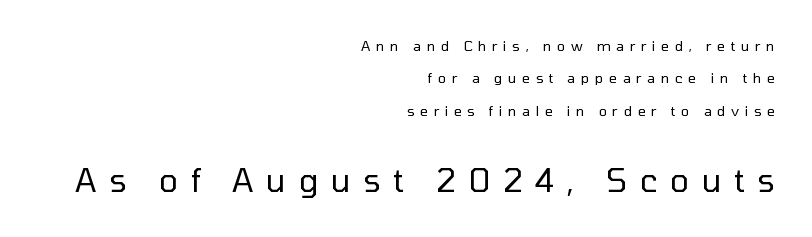
The text block is weighted toward the right margin, trailing off unevenly leftward. Each stroke keeps to a modest, everyday thickness or less. Here the second block reads like a headline and the first like body copy. Honestly, the letter spacing is so wide it's the main thing you notice. Decoration check: the copy has no underline.
